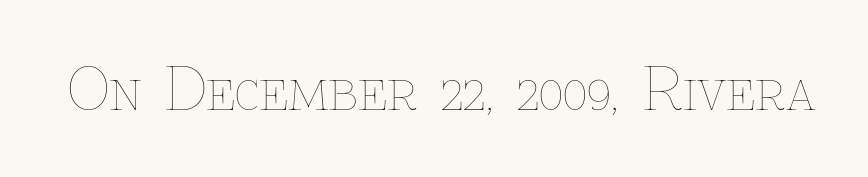
Q: Is the text bold? A: No.
Q: Is the text italic (slanted)? A: No, it is upright.
Q: Is the text underlined? A: No.
Q: Is the spacing between letters normal or unusually wide? A: Normal.
Q: Width (condensed, normal, or wide)? A: Normal.
Q: Stroke contrast? A: Low.
Q: x-height? A: Medium.
Q: Monospaced? A: No.
